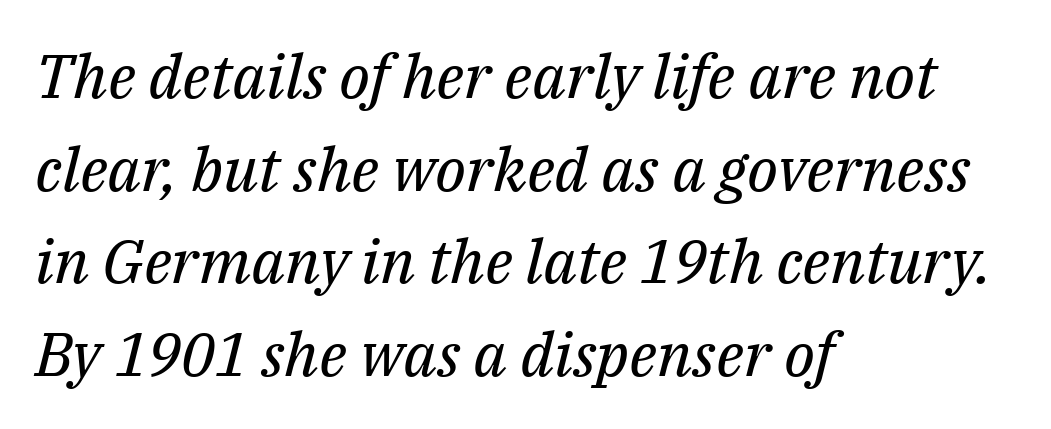
Q: Is the text bold? A: No.
Q: Is the text italic (slanted)? A: Yes, it leans right by about 14 degrees.
Q: Is the typeface a serif or a sans-serif typeface? A: Serif.
Q: Is the text underlined? A: No.
Q: How is the paragraph aligned? A: Left-aligned.
Q: Is the spacing between letters normal or unusually wide? A: Normal.
Q: Is the spacing between lines tight, normal or loose? A: Normal.
Q: Width (condensed, normal, or wide)? A: Normal.
Q: Stroke contrast? A: Medium.
Q: x-height? A: Medium.
Q: Monospaced? A: No.
